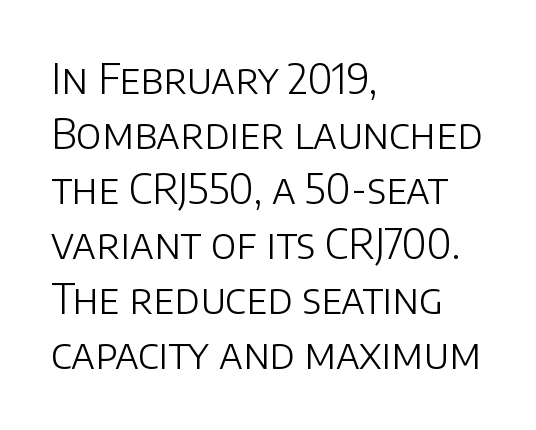
The cut favours lightness, reaching ordinary text weight at its darkest. The face used here is proportionally spaced, like ordinary book or web type. Successive baselines arrive at the customary interval. The glyphs in this specimen are sans serif. Characters follow at the spacing the type designer built in. Underline: absent.
